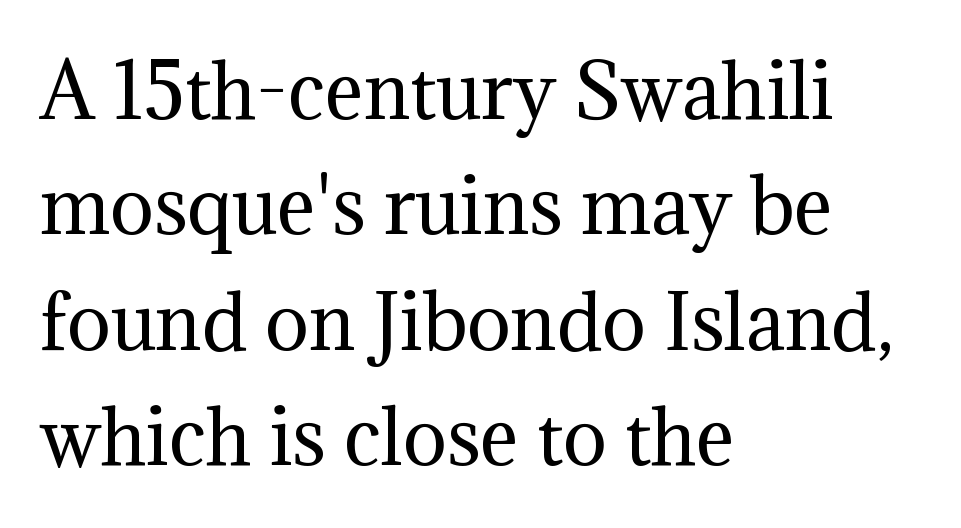
Between one letter and the next there's only the usual sliver of space. How would I describe the line gaps? Plain and ordinary. Where is the straight margin? On the left. The rendering uses natural spacing where letterforms have individual widths. The letters look calm and open, with moderate or lighter stems. Words float on clear page, feet unadorned.
